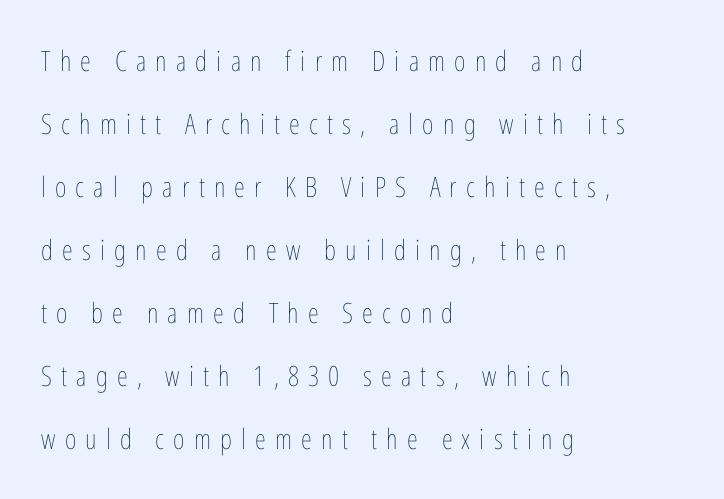
The image shows 28 px thin, condensed type, upright; set left-aligned, loose line spacing (2.25x), unusually wide letter spacing (+0.33 em), not underlined; low stroke contrast and a medium x-height.
